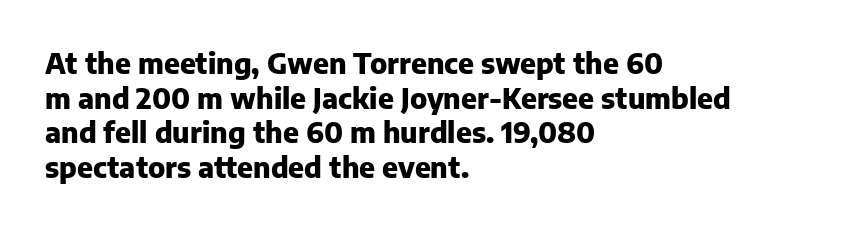
{"serif": "no", "italic": "no", "bold": "yes", "weight": "heavy", "width": "normal", "stroke_contrast": "low", "x_height": "medium", "monospaced": "no", "underline": "no", "align": "left", "line_spacing_ratio": 1.24, "letter_spacing": "normal", "letter_spacing_em": 0.0, "glyph_px": 28}
